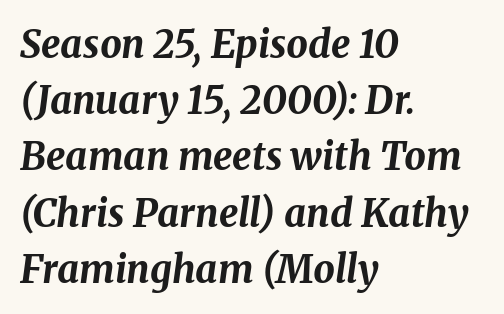
{"italic": "yes", "lean": "right", "slant_degrees": 8, "bold": "yes", "weight": "bold", "width": "normal", "stroke_contrast": "medium", "x_height": "medium", "monospaced": "no", "underline": "no", "align": "left", "line_spacing": "normal", "line_spacing_ratio": 1.48, "letter_spacing": "normal", "letter_spacing_em": 0.0, "glyph_px": 38}
